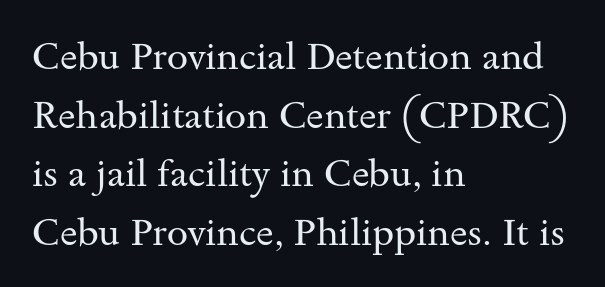
Do the characters align in a grid? No, the font is proportional. The space beneath each line is pristine and unruled. The block of text has a typical density, with ordinary space between rows. If you drew a line through each stem, it would be perfectly vertical. Compared with typical body copy, the letter spacing here is the same.
